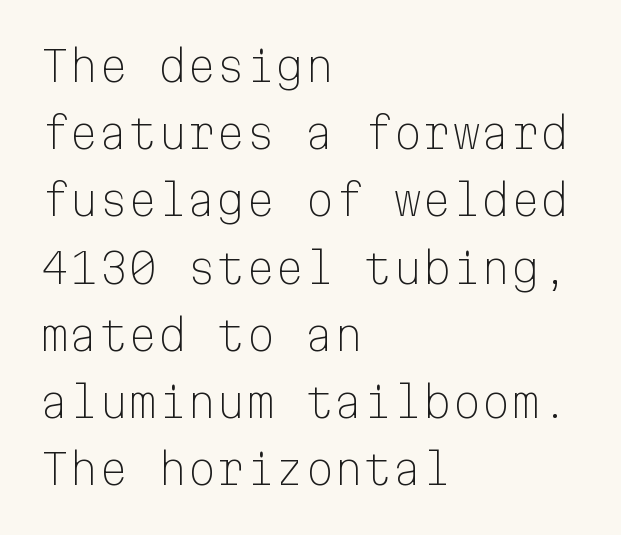
Notice how the stems are strictly vertical — no italics here. Letter spacing: default. Look at the bottom of the vertical strokes: they stop flat, with no serifs. The passage is arranged the way most books set body copy — flush left. The glyphs are unaccompanied by any horizontal stroke below them. Regular leading.
